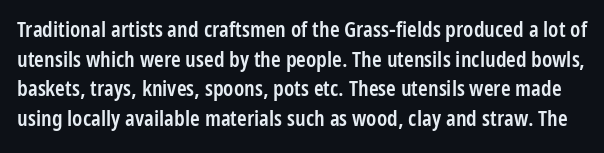
{"italic": "no", "bold": "semi", "underline": "no", "line_spacing": "normal", "line_spacing_ratio": 1.35, "letter_spacing": "normal", "letter_spacing_em": 0.0, "glyph_px": 22}
